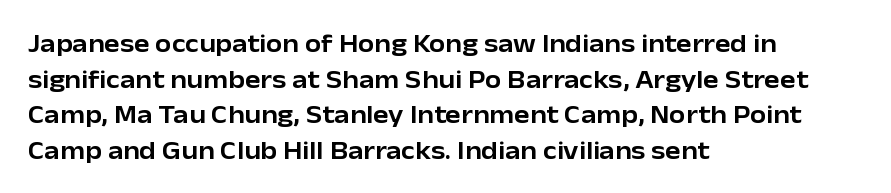
The image shows 26 px text type, upright; set left-aligned, normal line spacing (1.37x), normal letter spacing, not underlined.
